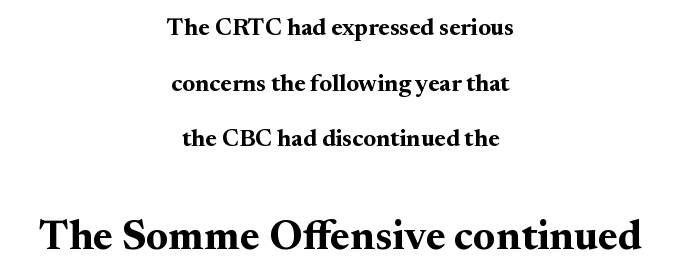
Caption: standard tracking, unaltered. This sample uses a serif face. In terms of posture, this sample is upright. Underlining? Definitely not there. The face used here is proportionally spaced, like ordinary book or web type.
